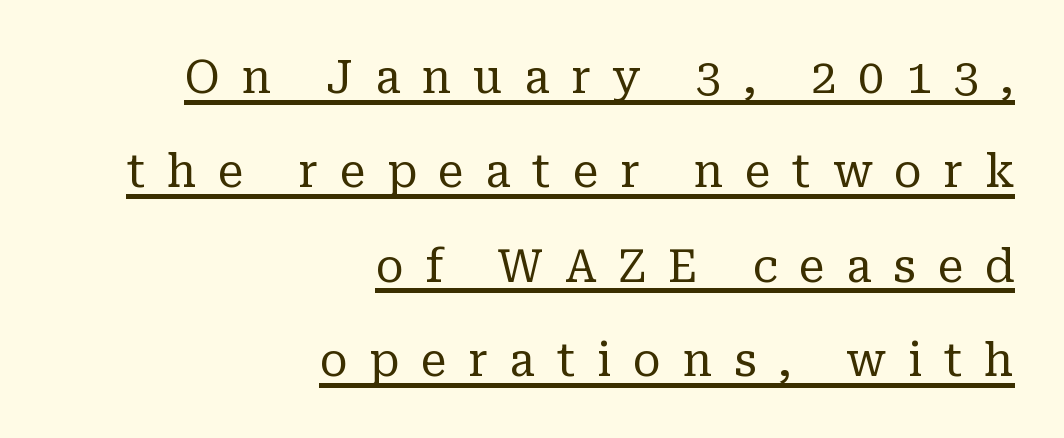
{"serif": "yes", "italic": "no", "bold": "no", "weight": "regular", "width": "normal", "stroke_contrast": "low", "x_height": "medium", "monospaced": "no", "underline": "yes", "align": "right", "line_spacing": "loose", "line_spacing_ratio": 2.05, "letter_spacing": "wide", "letter_spacing_em": 0.47, "glyph_px": 46}
